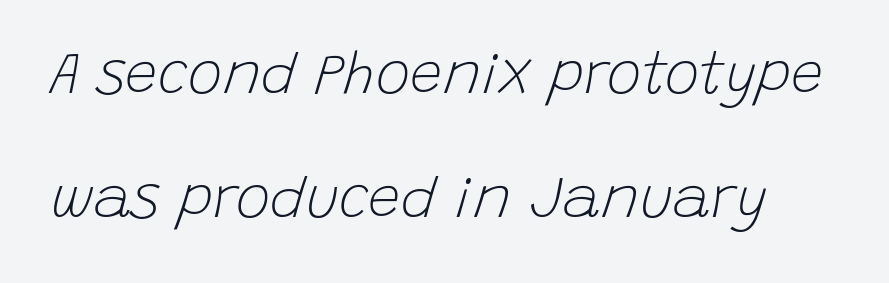
Q: Is the text bold? A: No.
Q: Is the text italic (slanted)? A: Yes, it leans right by about 15 degrees.
Q: Is the text underlined? A: No.
Q: Is the spacing between letters normal or unusually wide? A: Normal.
Q: Is the spacing between lines tight, normal or loose? A: Loose.
Q: Width (condensed, normal, or wide)? A: Normal.
Q: Stroke contrast? A: Low.
Q: x-height? A: Large.
Q: Monospaced? A: No.
